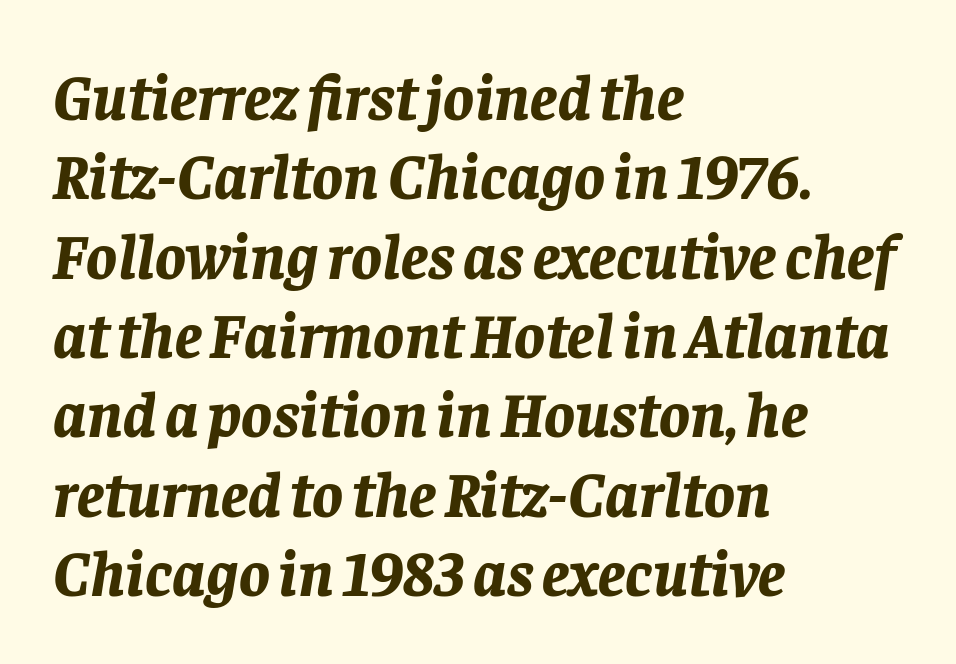
Q: Is the text bold? A: Yes.
Q: Is the text italic (slanted)? A: Yes, it leans right by about 8 degrees.
Q: Is the text underlined? A: No.
Q: How is the paragraph aligned? A: Left-aligned.
Q: Is the spacing between letters normal or unusually wide? A: Normal.
Q: Width (condensed, normal, or wide)? A: Normal.
Q: Stroke contrast? A: Low.
Q: x-height? A: Large.
Q: Monospaced? A: No.
